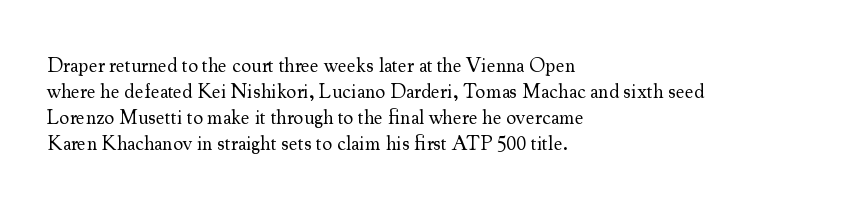
Q: Is the text bold? A: No.
Q: Is the text italic (slanted)? A: No, it is upright.
Q: Is the text underlined? A: No.
Q: How is the paragraph aligned? A: Left-aligned.
Q: Is the spacing between letters normal or unusually wide? A: Normal.
Q: Is the spacing between lines tight, normal or loose? A: Normal.
